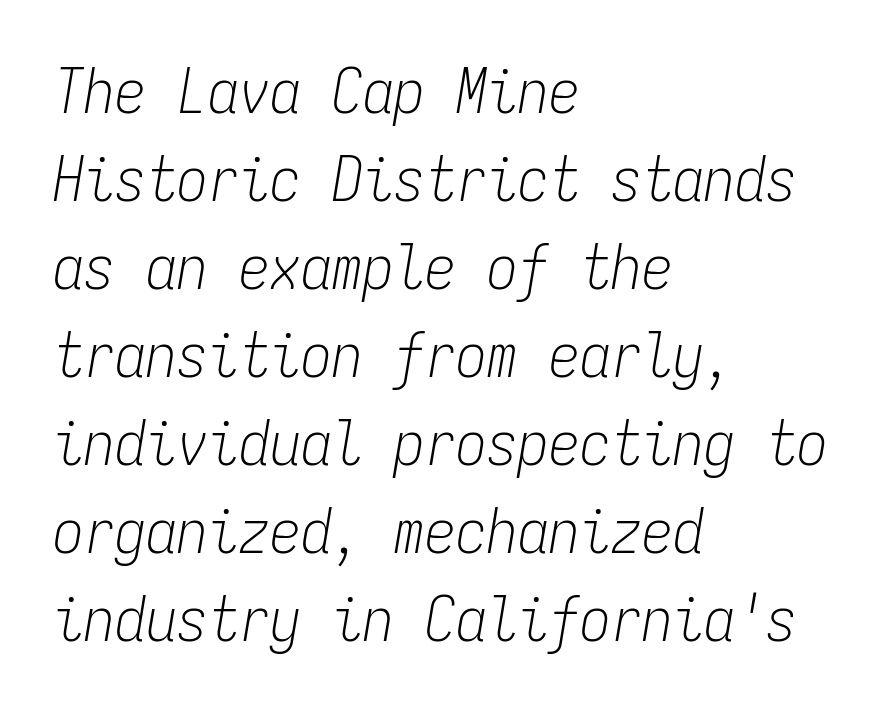
Leftover space on each line is placed entirely after the last word. Evenly set lines give the paragraph a standard silhouette. This is not heavy type; no bold has been used. Nobody touched the tracking dial on this one. This sample has the even, mechanical cadence of fixed-width lettering.
